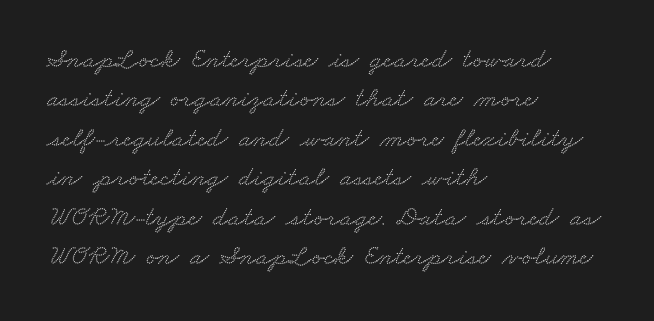
Q: Is the text underlined? A: No.
Q: How is the paragraph aligned? A: Left-aligned.
Q: Is the spacing between letters normal or unusually wide? A: Normal.
Q: Is the spacing between lines tight, normal or loose? A: Normal.
Q: Width (condensed, normal, or wide)? A: Wide.
Q: Stroke contrast? A: Low.
Q: x-height? A: Small.
Q: Monospaced? A: No.
